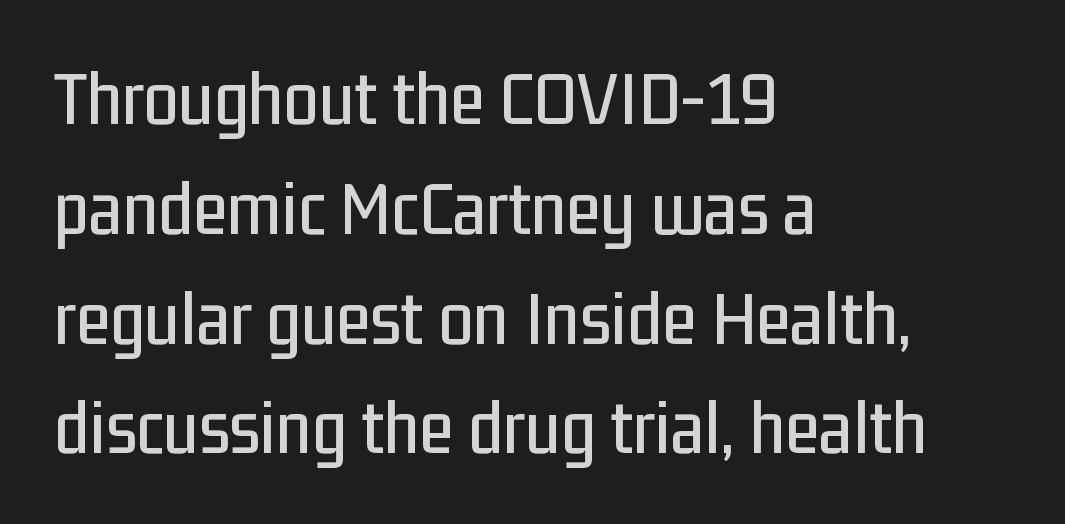
Q: Is the text italic (slanted)? A: No, it is upright.
Q: Is the typeface a serif or a sans-serif typeface? A: Sans-serif.
Q: Is the text underlined? A: No.
Q: How is the paragraph aligned? A: Left-aligned.
Q: Is the spacing between letters normal or unusually wide? A: Normal.
Q: Is the spacing between lines tight, normal or loose? A: Normal.
Q: Width (condensed, normal, or wide)? A: Condensed.
Q: Stroke contrast? A: Low.
Q: x-height? A: Medium.
Q: Monospaced? A: No.
